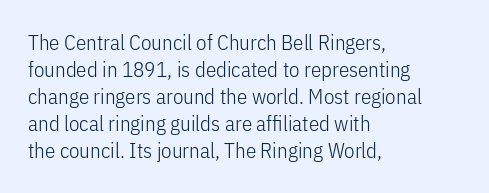
The passage shown is not underscored anywhere. Summary of vertical rhythm: regular, with standard interline spacing. The rag falls on the right side of this text block. Notice how the stems are strictly vertical — no italics here. Vertical stems look standard width or narrower in stroke.
